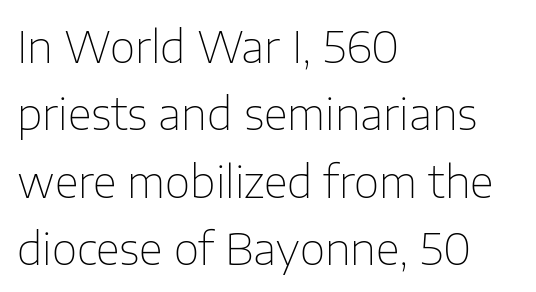
{"serif": "no", "italic": "no", "bold": "no", "weight": "thin", "width": "normal", "stroke_contrast": "low", "x_height": "medium", "monospaced": "no", "underline": "no", "align": "left", "line_spacing": "normal", "line_spacing_ratio": 1.53, "letter_spacing": "normal", "letter_spacing_em": 0.0, "glyph_px": 44}
